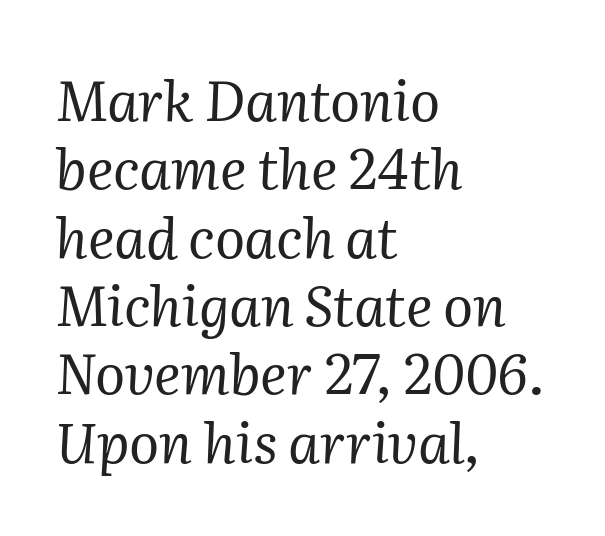
{"serif": "yes", "italic": "yes", "lean": "right", "slant_degrees": 2, "bold": "no", "weight": "regular", "width": "normal", "stroke_contrast": "medium", "x_height": "medium", "monospaced": "no", "underline": "no", "align": "left", "line_spacing_ratio": 1.22, "letter_spacing": "normal", "letter_spacing_em": 0.0, "glyph_px": 56}
